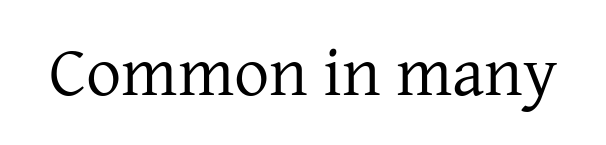
Q: Is the text bold? A: No.
Q: Is the text italic (slanted)? A: No, it is upright.
Q: Is the typeface a serif or a sans-serif typeface? A: Serif.
Q: Is the text underlined? A: No.
Q: Is the spacing between letters normal or unusually wide? A: Normal.
Q: Width (condensed, normal, or wide)? A: Normal.
Q: Stroke contrast? A: Low.
Q: x-height? A: Medium.
Q: Monospaced? A: No.
